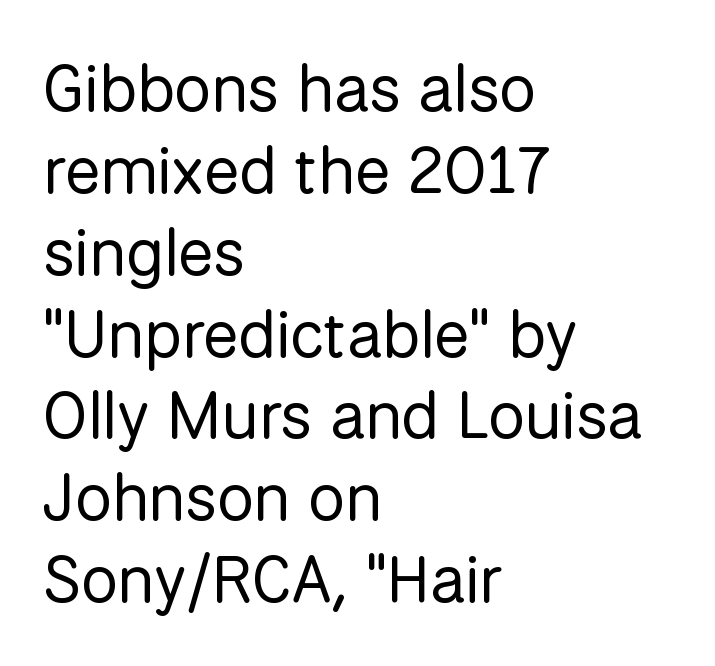
The image shows 66 px regular-weight sans-serif type, upright; set left-aligned, line spacing 1.24x, normal letter spacing, not underlined; low stroke contrast and a medium x-height.
